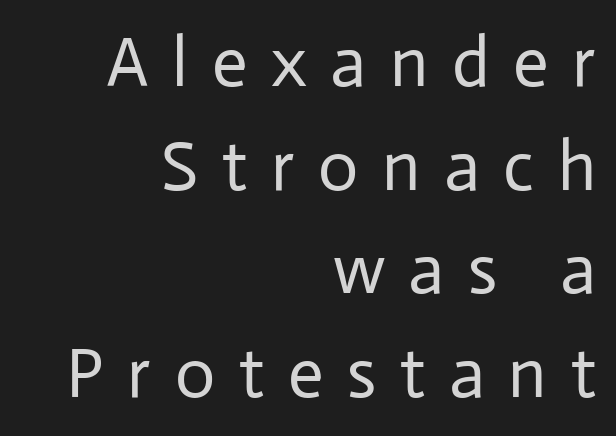
The image shows 70 px regular-weight sans-serif type, upright; set right-aligned, normal line spacing (1.48x), unusually wide letter spacing (+0.34 em), not underlined; low stroke contrast and a medium x-height.
